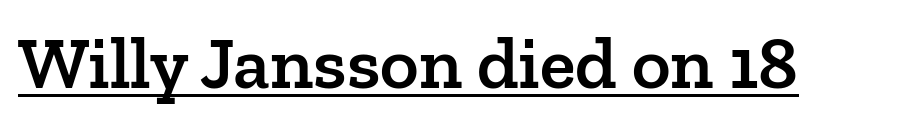
{"serif": "yes", "italic": "no", "bold": "semi", "weight": "semibold", "width": "normal", "stroke_contrast": "low", "x_height": "medium", "monospaced": "no", "underline": "yes", "letter_spacing": "normal", "letter_spacing_em": 0.0, "glyph_px": 74}
